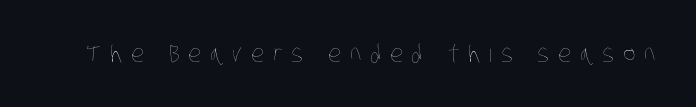
{"bold": "no", "underline": "no", "letter_spacing": "wide", "letter_spacing_em": 0.36, "glyph_px": 24}
